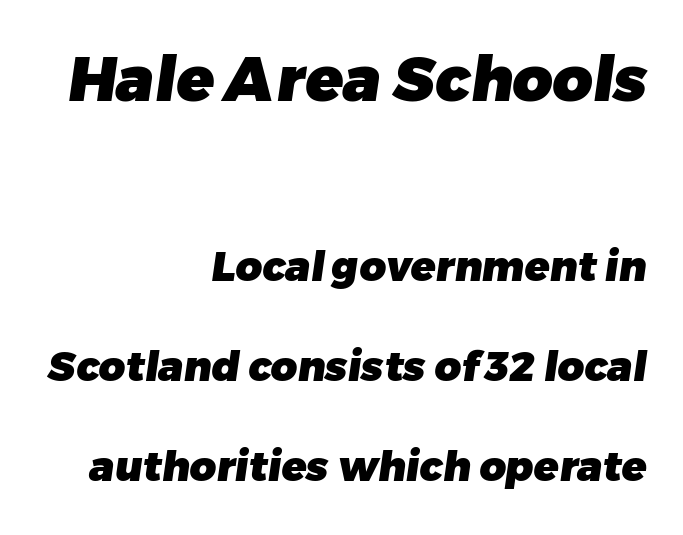
The image shows 62 px heavy sans-serif type; set right-aligned, loose line spacing (2.43x), normal letter spacing, not underlined; the first (top) block is 1.51x larger; low stroke contrast and a medium x-height.
